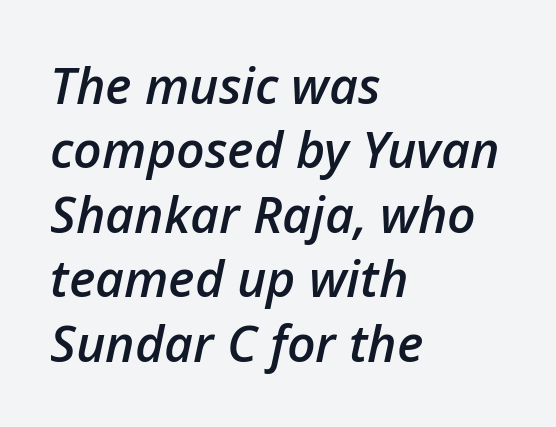
Q: Is the text bold? A: Semi-bold.
Q: Is the text italic (slanted)? A: Yes, it leans right by about 12 degrees.
Q: Is the text underlined? A: No.
Q: How is the paragraph aligned? A: Left-aligned.
Q: Is the spacing between letters normal or unusually wide? A: Normal.
Q: Is the spacing between lines tight, normal or loose? A: Normal.
Q: Width (condensed, normal, or wide)? A: Normal.
Q: Stroke contrast? A: Low.
Q: x-height? A: Medium.
Q: Monospaced? A: No.
